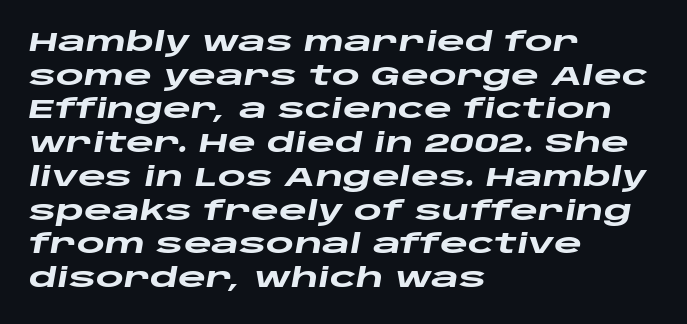
The image shows 27 px bold type, italic (leaning right); set left-aligned, normal line spacing (1.25x), normal letter spacing, not underlined.
